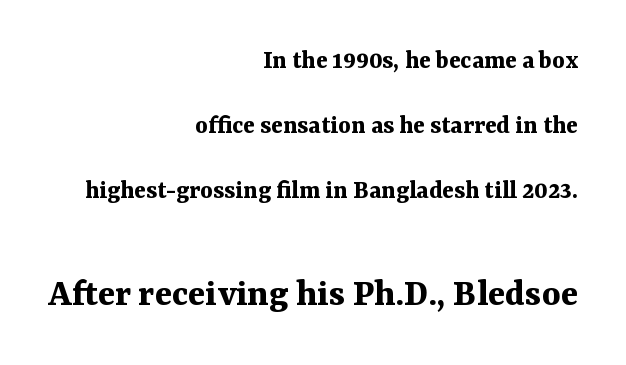
{"serif": "yes", "italic": "no", "bold": "yes", "weight": "bold", "width": "normal", "stroke_contrast": "medium", "x_height": "medium", "monospaced": "no", "underline": "no", "align": "right", "line_spacing": "loose", "line_spacing_ratio": 2.41, "letter_spacing": "normal", "letter_spacing_em": 0.0, "larger_block": "second", "size_ratio": 1.48, "glyph_px": 40}
